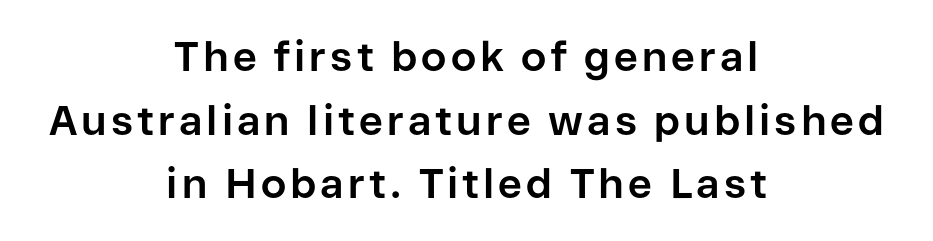
{"serif": "no", "italic": "no", "bold": "yes", "weight": "bold", "width": "normal", "stroke_contrast": "low", "x_height": "medium", "monospaced": "no", "underline": "no", "align": "center", "line_spacing": "normal", "line_spacing_ratio": 1.55, "glyph_px": 41}
